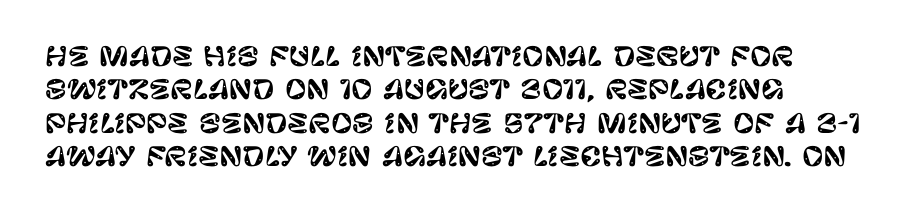
The image shows 26 px text type; set left-aligned, normal line spacing (1.28x), normal letter spacing, not underlined.
